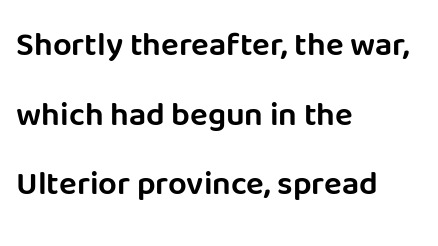
Between one letter and the next there's only the usual sliver of space. Look at the bottom of the vertical strokes: they stop flat, with no serifs. The line-height multiplier appears high, well above default. Check the space under the baseline: it is left empty. Quick note: not italic, upright. Varying glyph widths throughout — classic text-font behaviour.
